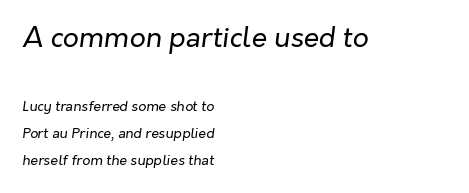
Does extra space separate the letters? No, they use regular spacing. Emphasis-style slanted type is in use. Note the varied advance widths — an 'i' is clearly narrower than an 'm'. Clear beneath every line of the passage.
